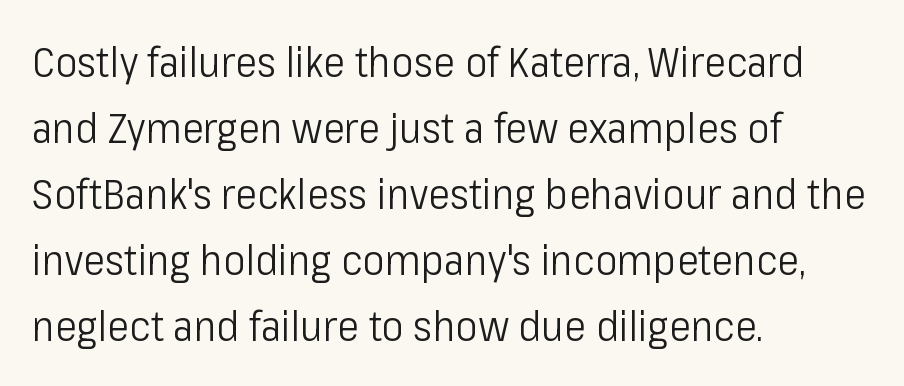
The image shows 42 px light, condensed sans-serif type, upright; set left-aligned, normal line spacing (1.57x), normal letter spacing, not underlined; low stroke contrast and a medium x-height.
